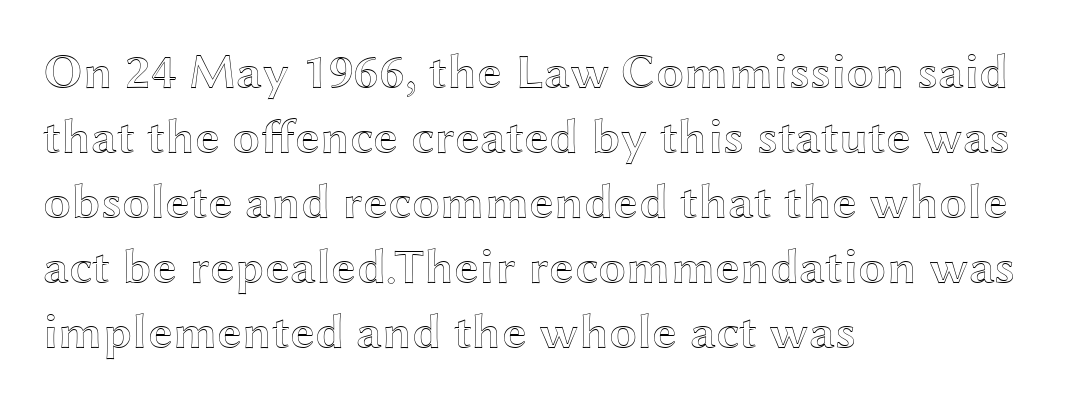
The image shows 50 px wide type, upright; set left-aligned, normal line spacing (1.3x), normal letter spacing, not underlined; a medium x-height.
